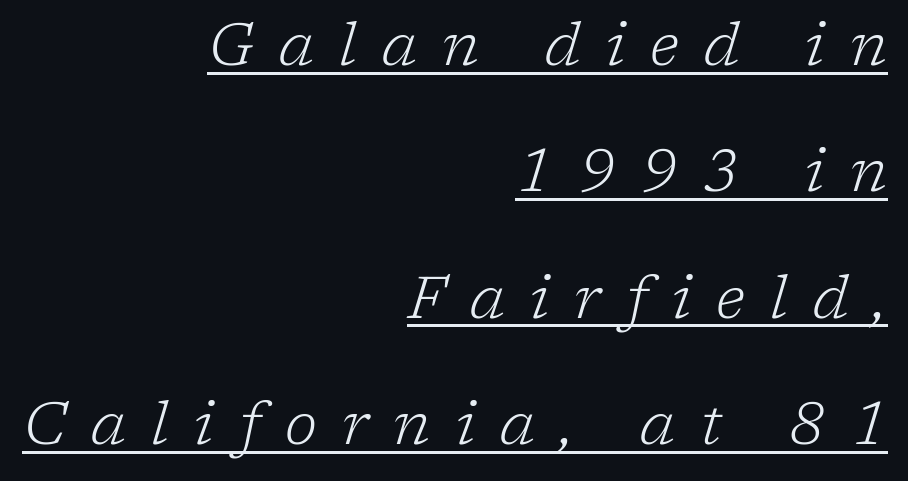
Q: Is the text bold? A: No.
Q: Is the text italic (slanted)? A: Yes, it leans right by about 17 degrees.
Q: Is the typeface a serif or a sans-serif typeface? A: Serif.
Q: Is the text underlined? A: Yes.
Q: How is the paragraph aligned? A: Right-aligned.
Q: Is the spacing between letters normal or unusually wide? A: Unusually wide.
Q: Is the spacing between lines tight, normal or loose? A: Loose.
Q: Width (condensed, normal, or wide)? A: Normal.
Q: Stroke contrast? A: Low.
Q: x-height? A: Medium.
Q: Monospaced? A: No.
